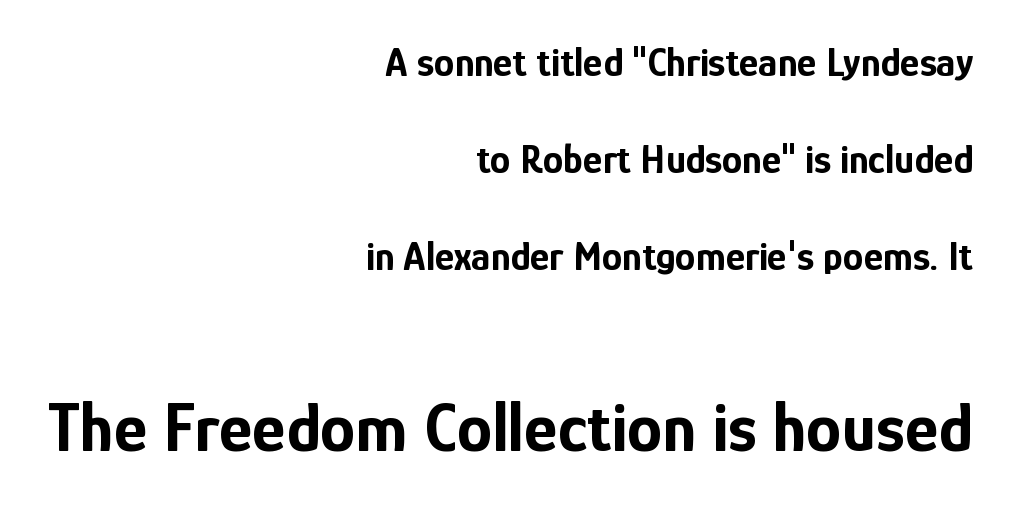
The image shows 71 px bold, condensed sans-serif type, upright; set right-aligned, loose line spacing (2.37x), normal letter spacing, not underlined; the second (bottom) block is 1.73x larger; low stroke contrast and a medium x-height.
